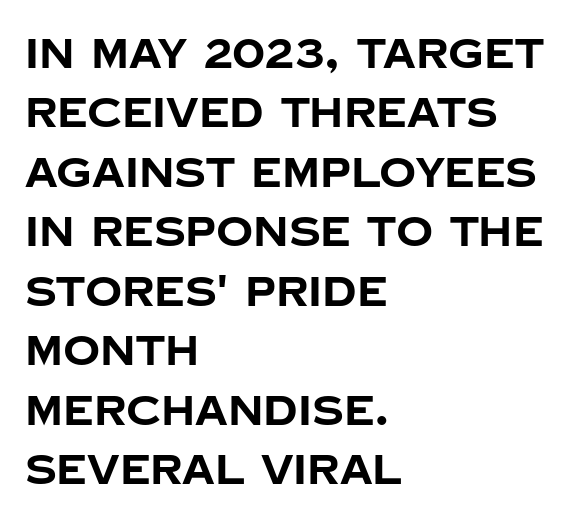
{"serif": "no", "italic": "no", "bold": "yes", "weight": "bold", "width": "normal", "stroke_contrast": "low", "x_height": "large", "monospaced": "no", "underline": "no", "align": "left", "line_spacing": "normal", "line_spacing_ratio": 1.45, "letter_spacing": "normal", "letter_spacing_em": 0.0, "glyph_px": 41}
